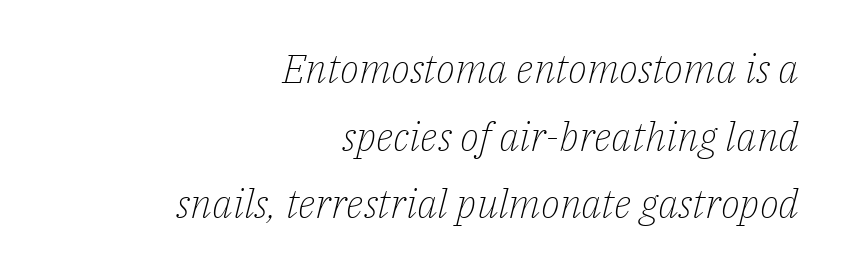
The image shows 40 px light serif type, italic (leaning right); set right-aligned, normal line spacing (1.69x), normal letter spacing, not underlined; low stroke contrast and a medium x-height.
